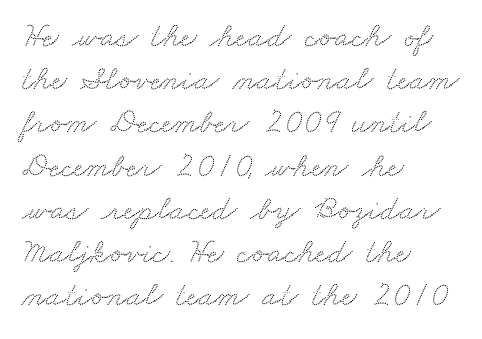
Q: Is the typeface a serif or a sans-serif typeface? A: Serif.
Q: Is the text underlined? A: No.
Q: How is the paragraph aligned? A: Left-aligned.
Q: Is the spacing between letters normal or unusually wide? A: Normal.
Q: Is the spacing between lines tight, normal or loose? A: Normal.
Q: Width (condensed, normal, or wide)? A: Wide.
Q: Stroke contrast? A: Medium.
Q: x-height? A: Small.
Q: Monospaced? A: No.
